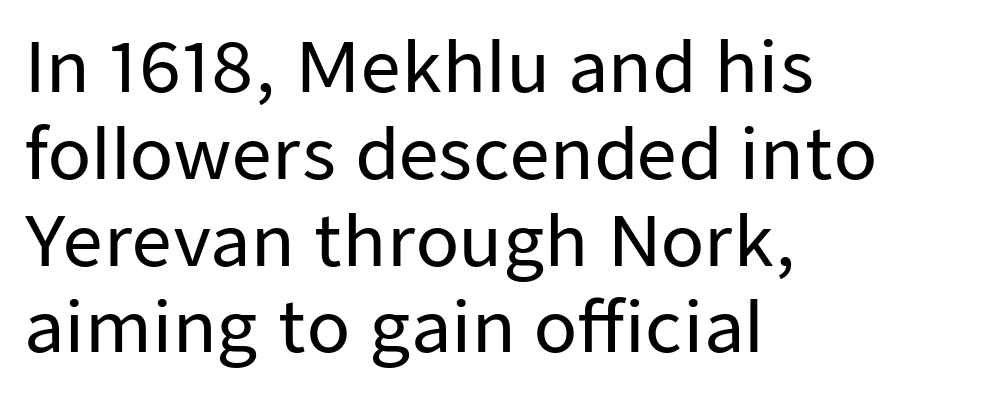
Unlike a traditional serif, this face leaves its strokes unadorned. Underline: absent. The paragraph shown leans on its left margin. This sample uses plain, unmodified letter spacing. Spacing verdict: proportional, widths tailored to each character.
